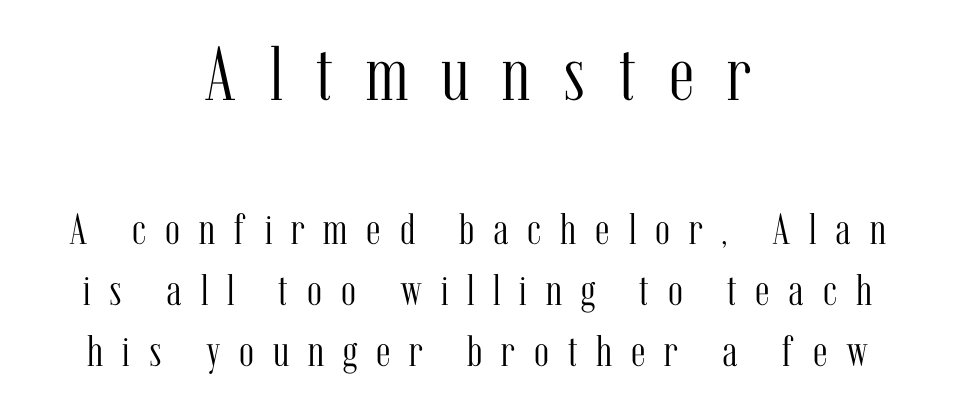
The image shows 77 px light, condensed serif type, upright; set centered, normal line spacing (1.39x), unusually wide letter spacing (+0.43 em), not underlined; the first (top) block is 1.75x larger; medium stroke contrast and a medium x-height.
